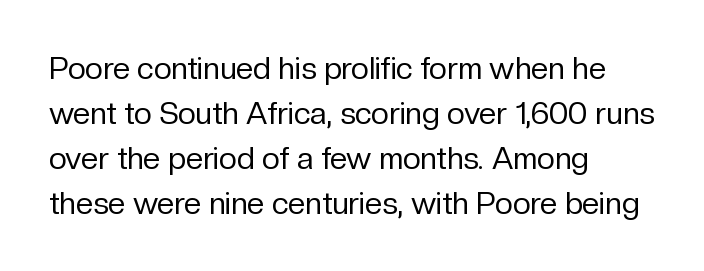
The image shows 31 px regular-weight sans-serif type, upright; set left-aligned, normal line spacing (1.45x), normal letter spacing, not underlined; low stroke contrast and a medium x-height.
